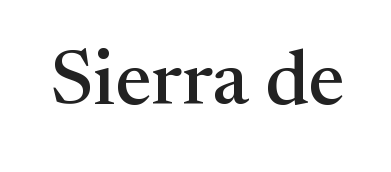
{"serif": "yes", "italic": "no", "width": "normal", "stroke_contrast": "medium", "x_height": "medium", "monospaced": "no", "underline": "no", "letter_spacing": "normal", "letter_spacing_em": 0.0, "glyph_px": 77}
